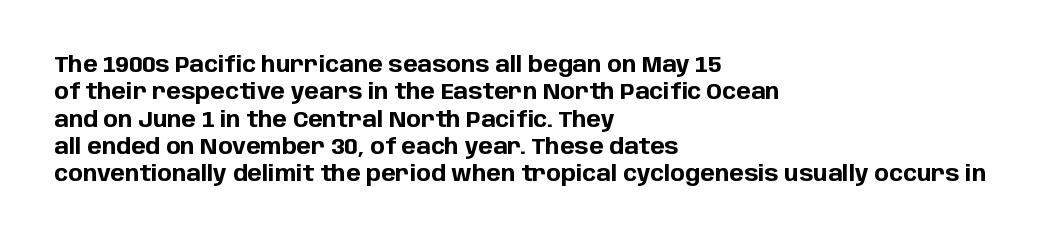
The image shows 22 px bold type, upright; set left-aligned, line spacing 1.24x, normal letter spacing, not underlined.
